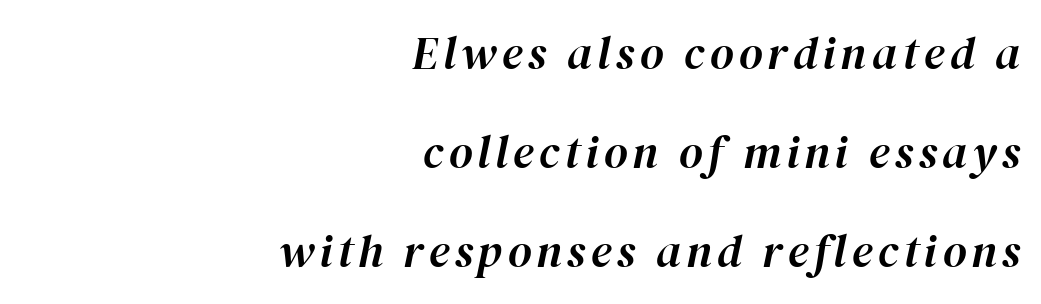
{"italic": "yes", "lean": "right", "slant_degrees": 12, "width": "normal", "stroke_contrast": "high", "x_height": "medium", "monospaced": "no", "underline": "no", "align": "right", "line_spacing": "loose", "line_spacing_ratio": 2.15, "glyph_px": 46}
